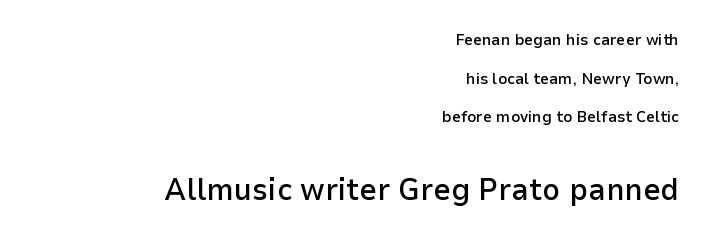
Quick note: interline space is abundant. Is the lower block the larger one? Yes — the lower block carries the bigger type. Character widths vary here, with narrow letters taking less room than wide ones. Posture: upright roman. This rendering employs a face without finishing strokes, i.e., a sans-serif.
